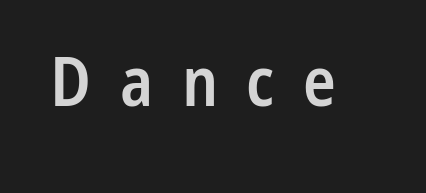
Caption: expanded tracking, letters set apart. Any mark beneath the type? The region is blank. This is moderately heavy type, rendered in semibold. You can tell from the bare stems that sans-serif type was used. The passage shown is typed in a proportional face where columns would drift.
